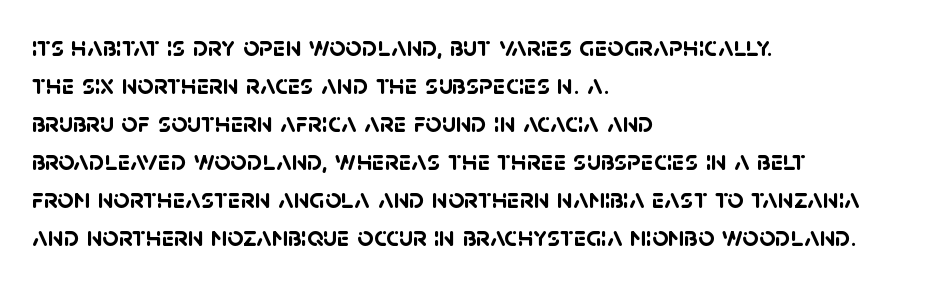
The image shows 28 px semibold sans-serif type; set left-aligned, normal line spacing (1.36x), normal letter spacing, not underlined; low stroke contrast and a large x-height.
